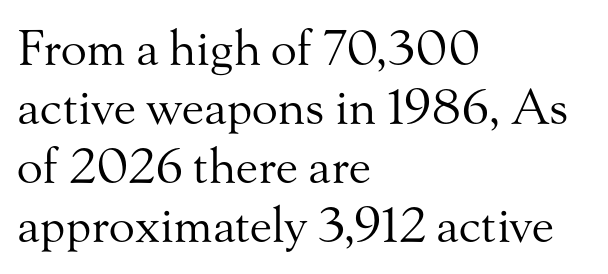
Type style note: has serifs. What stands out about the letter spacing? Nothing — it is the standard amount. The typesetter chose a ragged-right arrangement here. Honestly, there is no underline to notice here at all. No italicization has been applied; the sample stays upright. Ink coverage per letter is moderate at most.
